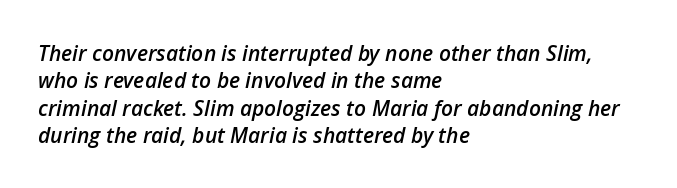
{"italic": "yes", "lean": "right", "slant_degrees": 12, "bold": "semi", "underline": "no", "align": "left", "line_spacing": "normal", "line_spacing_ratio": 1.3, "letter_spacing": "normal", "letter_spacing_em": 0.0, "glyph_px": 21}
